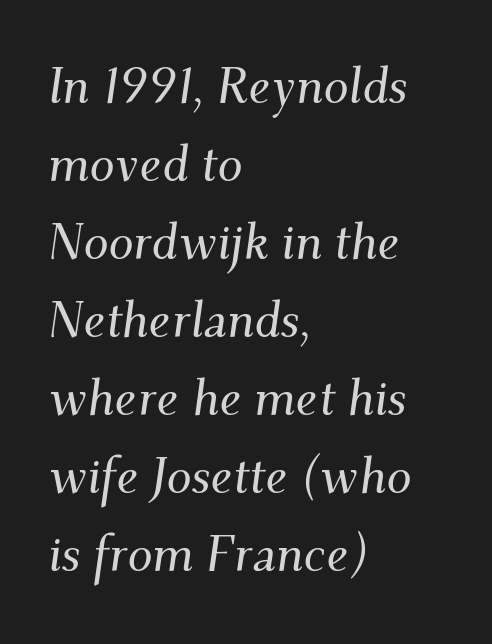
{"serif": "yes", "italic": "yes", "lean": "right", "slant_degrees": 9, "width": "normal", "stroke_contrast": "medium", "x_height": "small", "monospaced": "no", "underline": "no", "align": "left", "line_spacing": "normal", "line_spacing_ratio": 1.56, "letter_spacing": "normal", "letter_spacing_em": 0.0, "glyph_px": 50}
